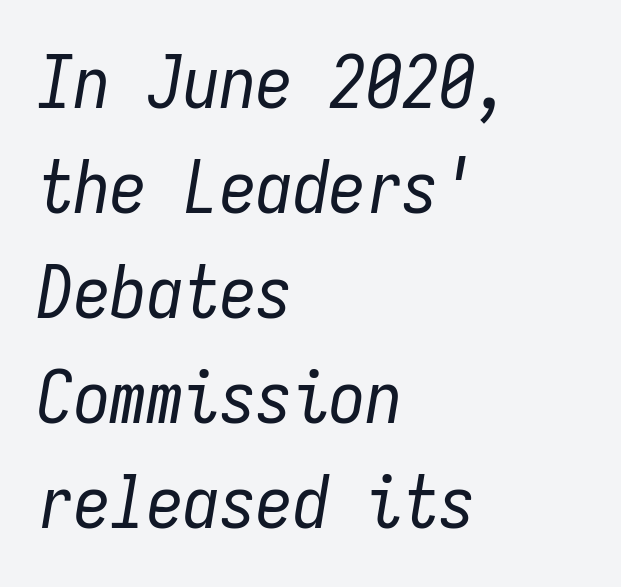
The image shows 73 px regular-weight, condensed type, italic (leaning right), monospaced; set left-aligned, normal line spacing (1.44x), normal letter spacing, not underlined; low stroke contrast and a medium x-height.
